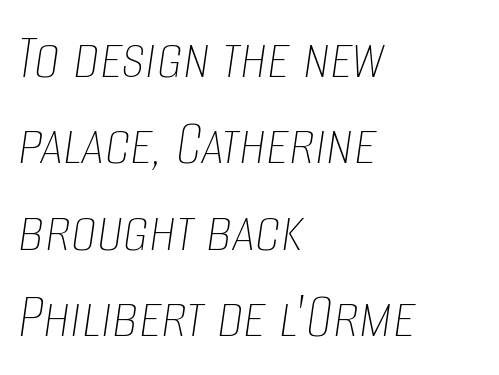
Q: Is the text bold? A: No.
Q: Is the text italic (slanted)? A: Yes, it leans right by about 8 degrees.
Q: Is the text underlined? A: No.
Q: How is the paragraph aligned? A: Left-aligned.
Q: Is the spacing between letters normal or unusually wide? A: Normal.
Q: Is the spacing between lines tight, normal or loose? A: Normal.
Q: Width (condensed, normal, or wide)? A: Condensed.
Q: Stroke contrast? A: Low.
Q: x-height? A: Large.
Q: Monospaced? A: No.
